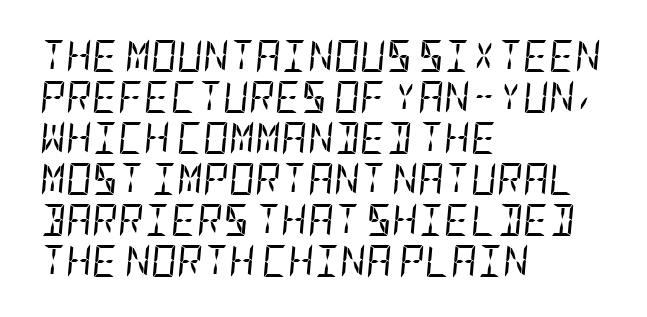
Caption: multi-line text, flush left, ragged right. Every character sits at an angle, as italics do. Spacing between characters is what you'd get straight out of the box. Rule under the text: the space is simply empty. The passage shown stacks its lines at a standard gap. Heft: none added — not bold.
